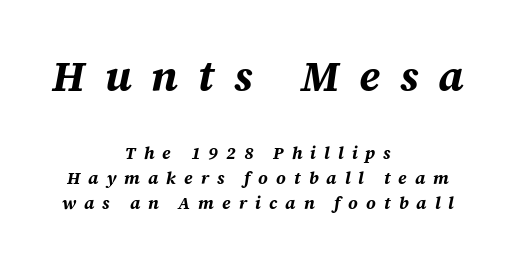
Rows of type keep a routine distance in the vertical direction. Plain, unruled lines of type. The glyphs have the mass of a bold cut. Note the varied advance widths — an 'i' is clearly narrower than an 'm'. The passage shown leans; its letterforms are oblique. The paragraph has two soft edges and a firm central axis.
